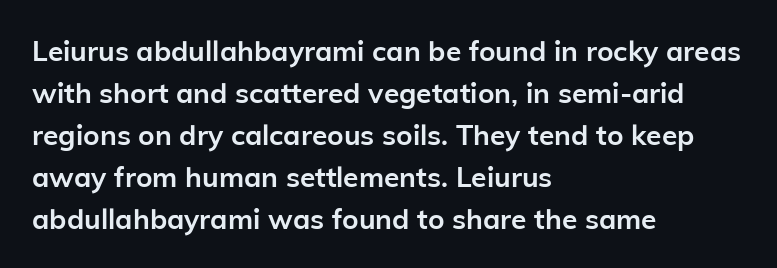
Q: Is the text bold? A: Yes.
Q: Is the text italic (slanted)? A: No, it is upright.
Q: Is the typeface a serif or a sans-serif typeface? A: Sans-serif.
Q: Is the text underlined? A: No.
Q: How is the paragraph aligned? A: Left-aligned.
Q: Is the spacing between letters normal or unusually wide? A: Normal.
Q: Is the spacing between lines tight, normal or loose? A: Normal.
Q: Width (condensed, normal, or wide)? A: Normal.
Q: Stroke contrast? A: Low.
Q: x-height? A: Medium.
Q: Monospaced? A: No.
